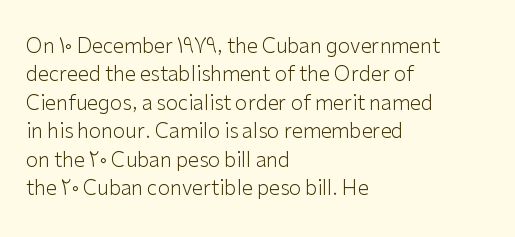
Glyph-to-glyph distance matches everyday printed text. One glance says typical: line gaps are just what's usual. A bare baseline throughout the passage. Does the lettering tilt? It doesn't — this is upright.
